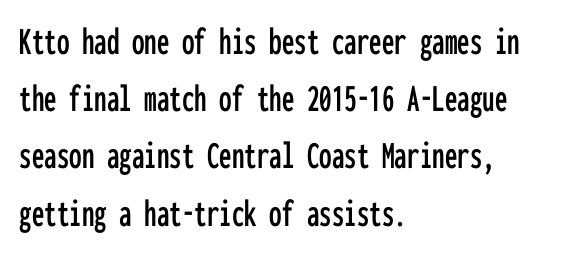
Q: Is the text italic (slanted)? A: No, it is upright.
Q: Is the typeface a serif or a sans-serif typeface? A: Sans-serif.
Q: Is the text underlined? A: No.
Q: How is the paragraph aligned? A: Left-aligned.
Q: Is the spacing between letters normal or unusually wide? A: Normal.
Q: Is the spacing between lines tight, normal or loose? A: Normal.
Q: Width (condensed, normal, or wide)? A: Condensed.
Q: Stroke contrast? A: Low.
Q: x-height? A: Medium.
Q: Monospaced? A: Yes.
